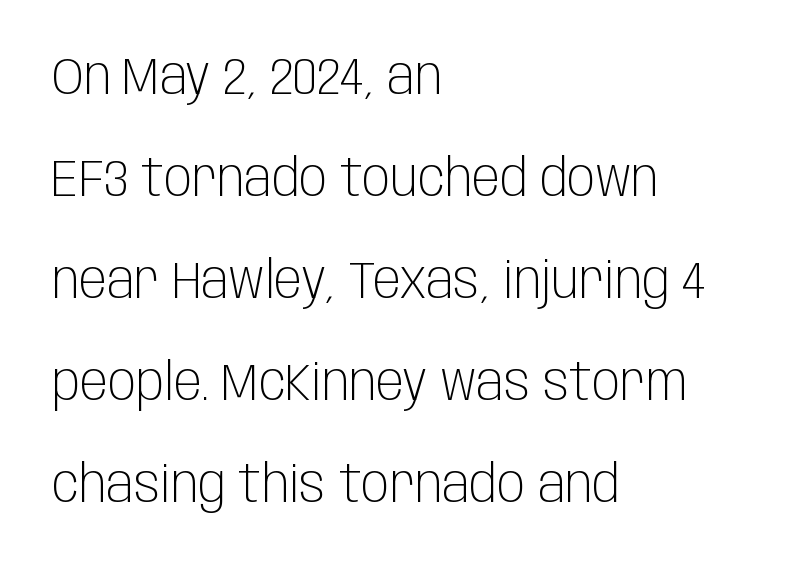
{"serif": "no", "italic": "no", "bold": "no", "weight": "light", "width": "condensed", "stroke_contrast": "low", "x_height": "large", "monospaced": "no", "underline": "no", "align": "left", "line_spacing": "loose", "line_spacing_ratio": 1.96, "letter_spacing": "normal", "letter_spacing_em": 0.0, "glyph_px": 52}
